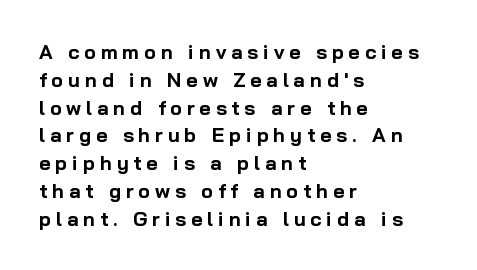
{"italic": "no", "bold": "yes", "underline": "no", "align": "left", "line_spacing": "normal", "line_spacing_ratio": 1.39, "letter_spacing": "wide", "letter_spacing_em": 0.24, "glyph_px": 20}
